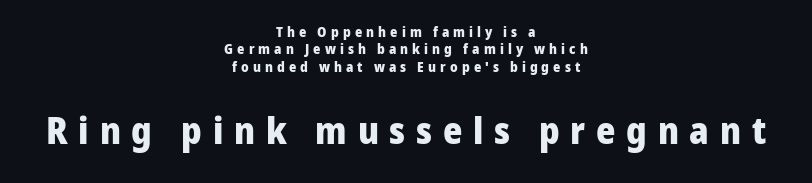
{"serif": "no", "italic": "no", "bold": "yes", "weight": "heavy", "width": "normal", "stroke_contrast": "low", "x_height": "medium", "monospaced": "no", "underline": "no", "align": "center", "line_spacing_ratio": 1.24, "letter_spacing": "wide", "letter_spacing_em": 0.29, "larger_block": "second", "size_ratio": 2.64, "glyph_px": 37}
